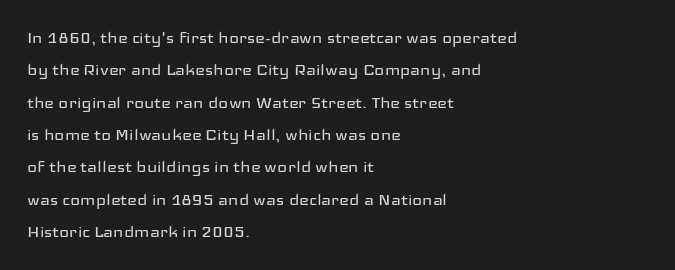
{"italic": "no", "bold": "no", "underline": "no", "align": "left", "line_spacing": "normal", "line_spacing_ratio": 1.54, "letter_spacing": "normal", "letter_spacing_em": 0.0, "glyph_px": 21}
